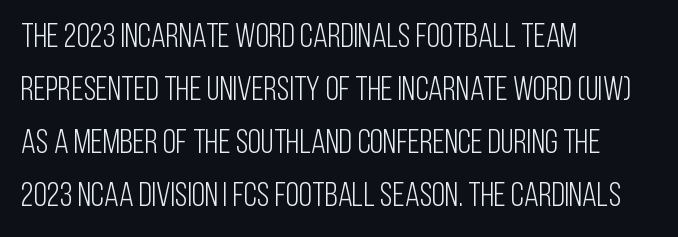
The image shows 34 px light, condensed sans-serif type, upright; set left-aligned, normal line spacing (1.56x), normal letter spacing, not underlined; low stroke contrast and a large x-height.
